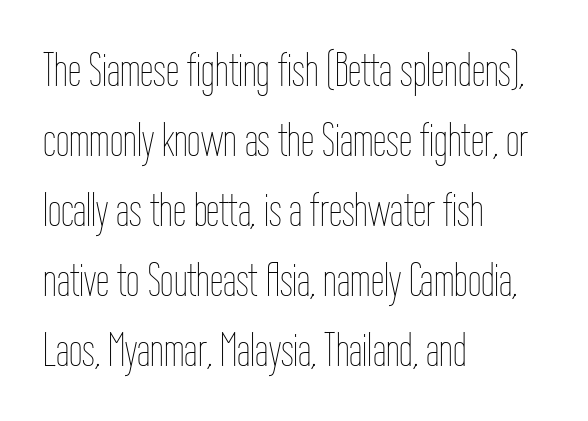
{"italic": "no", "bold": "no", "weight": "thin", "width": "condensed", "stroke_contrast": "low", "x_height": "medium", "monospaced": "no", "underline": "no", "align": "left", "line_spacing": "normal", "line_spacing_ratio": 1.46, "letter_spacing": "normal", "letter_spacing_em": 0.0, "glyph_px": 48}
